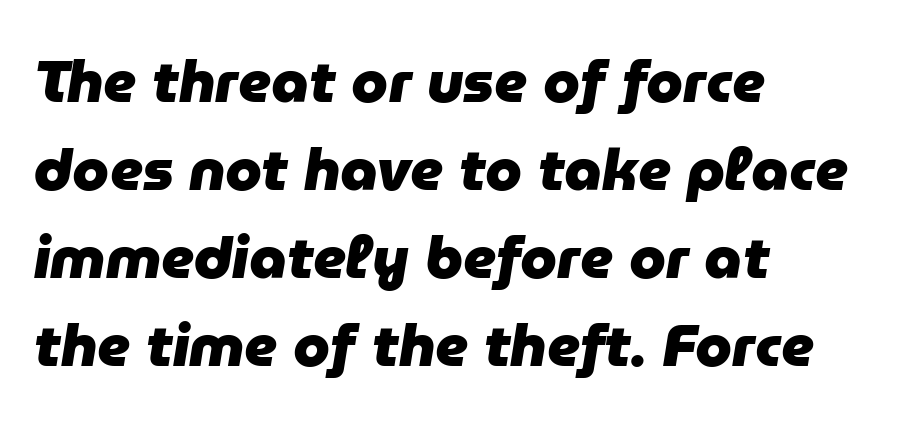
Typeset ragged right — the left edge is the straight one. Characters are canted at an angle relative to the baseline's perpendicular. The rendering uses natural spacing where letterforms have individual widths. The rendering uses a moderate line-height, typical for paragraphs. What stands out about the letter spacing? Nothing — it is the standard amount.
